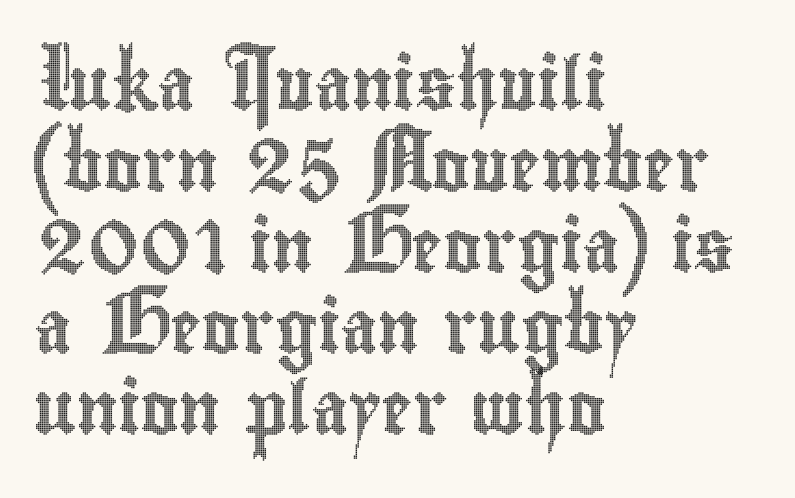
Spacing verdict: proportional, widths tailored to each character. It's the straight-up-and-down kind of type. Descender tails drop into unmarked territory. Teacher's note: observe the even left margin — that is flush-left alignment.
